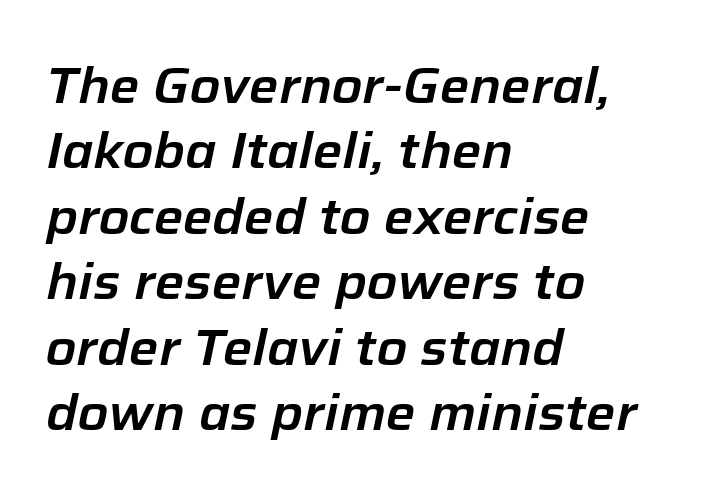
The letters advance in unequal steps, a hallmark of proportional type. Decoration check: the copy has no underline. Compared with ordinary roman type, these characters are visibly tilted. Line beginnings align vertically; line endings do not. This sample keeps an unexceptional amount of space between lines. Inter-character spacing is left at the font's built-in metrics.
